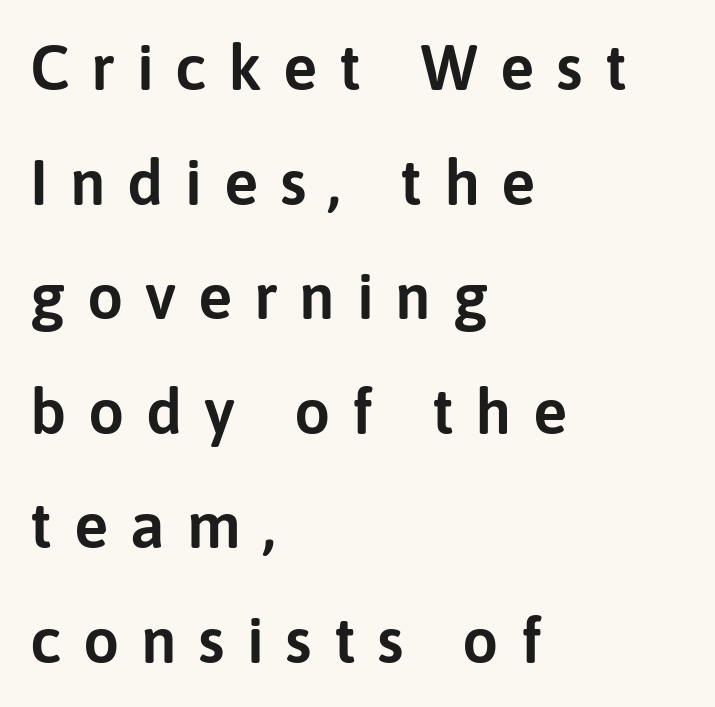
{"serif": "no", "italic": "no", "width": "normal", "stroke_contrast": "low", "x_height": "medium", "monospaced": "no", "underline": "no", "align": "left", "line_spacing_ratio": 1.79, "letter_spacing": "wide", "letter_spacing_em": 0.34, "glyph_px": 64}
